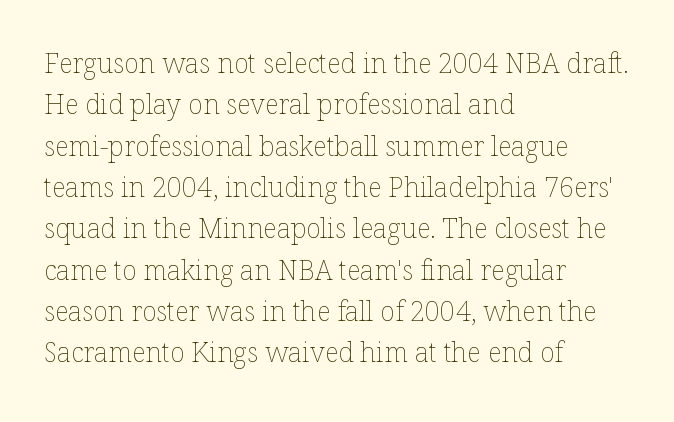
In terms of leading, this rendering sits right in the middle. The lettering stays uniformly vertical, giving the passage a roman look. Decoration check: the copy has no underline. The passage shown is not bold in any degree. How are the letters spaced? Ordinarily, with no added tracking.
